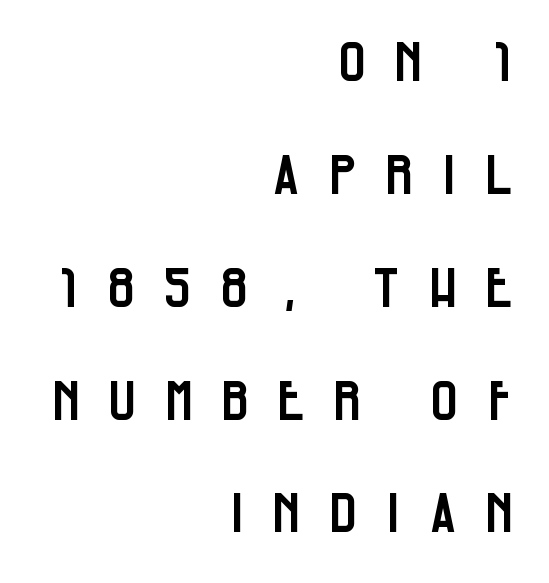
A typesetter would label this face a sans. The string is rendered with underlining switched off. Every stem runs plumb, perpendicular to the baseline. These lines are set flush right with a ragged left edge. Each letter keeps its own natural width here, so spacing adapts to shape.
